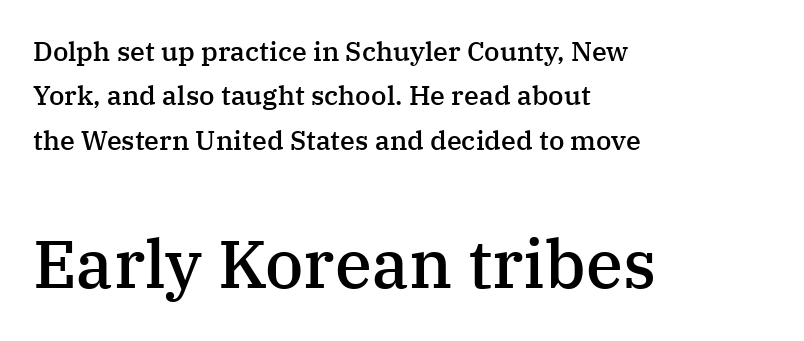
The image shows 67 px semibold serif type, upright; set left-aligned, normal line spacing (1.64x), normal letter spacing, not underlined; the second (bottom) block is 2.48x larger; medium stroke contrast and a medium x-height.
